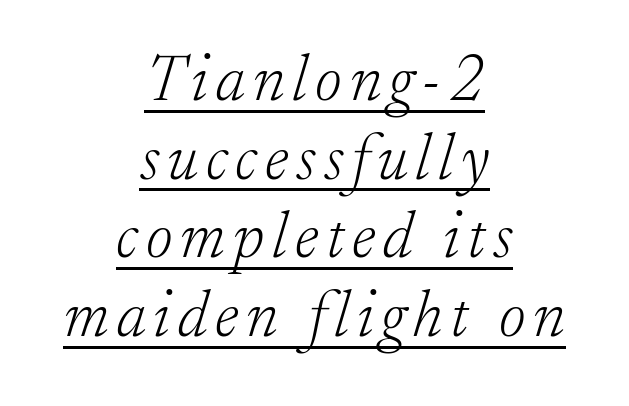
Q: Is the text bold? A: No.
Q: Is the text italic (slanted)? A: Yes, it leans right by about 17 degrees.
Q: Is the typeface a serif or a sans-serif typeface? A: Serif.
Q: Is the text underlined? A: Yes.
Q: How is the paragraph aligned? A: Centered.
Q: Width (condensed, normal, or wide)? A: Normal.
Q: Stroke contrast? A: Low.
Q: x-height? A: Small.
Q: Monospaced? A: No.
